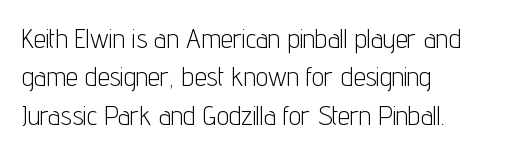
{"italic": "no", "bold": "no", "underline": "no", "align": "left", "line_spacing": "normal", "line_spacing_ratio": 1.42, "letter_spacing": "normal", "letter_spacing_em": 0.0, "glyph_px": 27}
